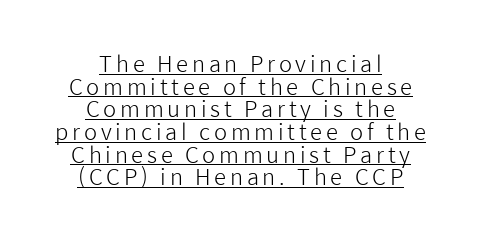
{"italic": "no", "bold": "no", "underline": "yes", "align": "center", "line_spacing": "tight", "line_spacing_ratio": 1.03, "glyph_px": 22}
